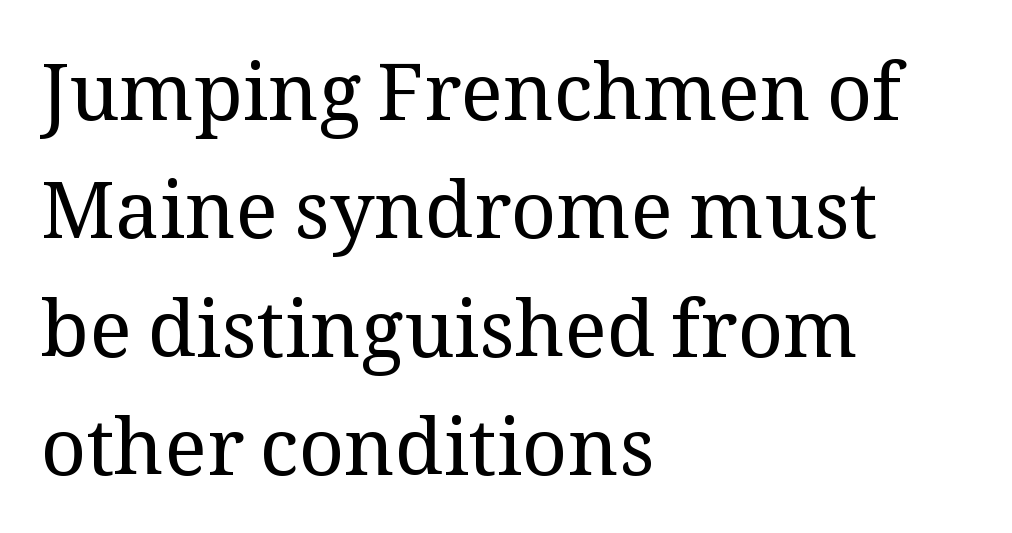
The image shows 79 px regular-weight serif type, upright; set left-aligned, normal line spacing (1.5x), normal letter spacing, not underlined; medium stroke contrast and a medium x-height.
